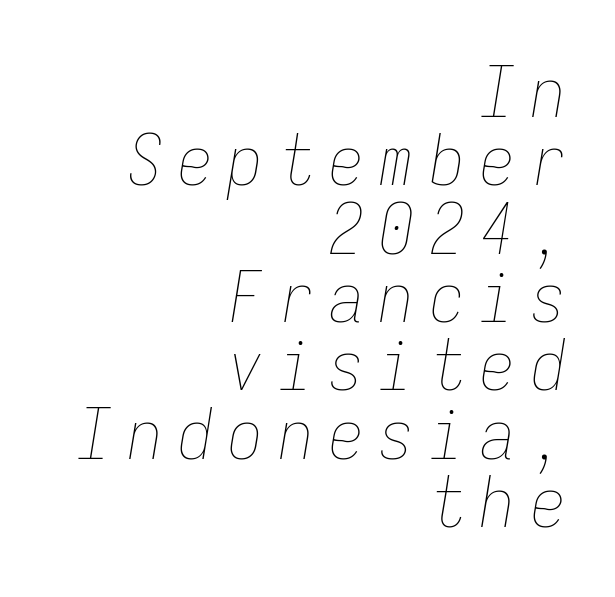
The image shows 69 px thin, condensed type, italic (leaning right), monospaced; set right-aligned, tight line spacing (0.99x), unusually wide letter spacing (+0.23 em), not underlined; low stroke contrast and a medium x-height.
